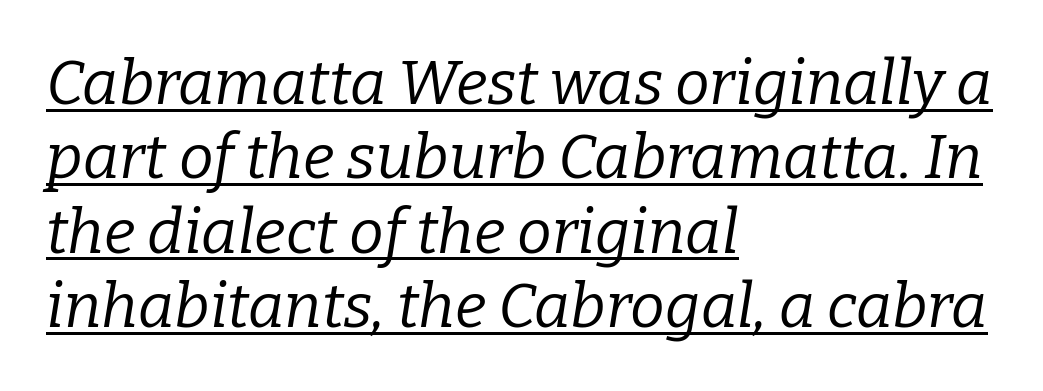
The image shows 62 px regular-weight serif type, italic (leaning right); set left-aligned, line spacing 1.2x, normal letter spacing, underlined; low stroke contrast and a medium x-height.
